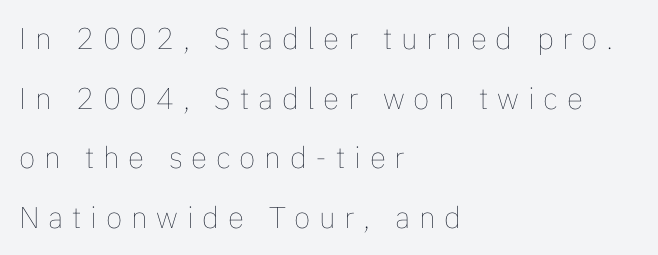
{"italic": "no", "bold": "no", "weight": "thin", "width": "normal", "stroke_contrast": "low", "x_height": "medium", "monospaced": "no", "underline": "no", "align": "left", "line_spacing": "loose", "line_spacing_ratio": 1.99, "letter_spacing": "wide", "letter_spacing_em": 0.29, "glyph_px": 30}
